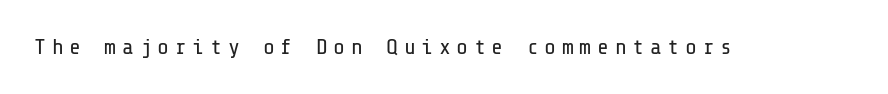
Q: Is the text bold? A: No.
Q: Is the text italic (slanted)? A: No, it is upright.
Q: Is the text underlined? A: No.
Q: Is the spacing between letters normal or unusually wide? A: Unusually wide.
